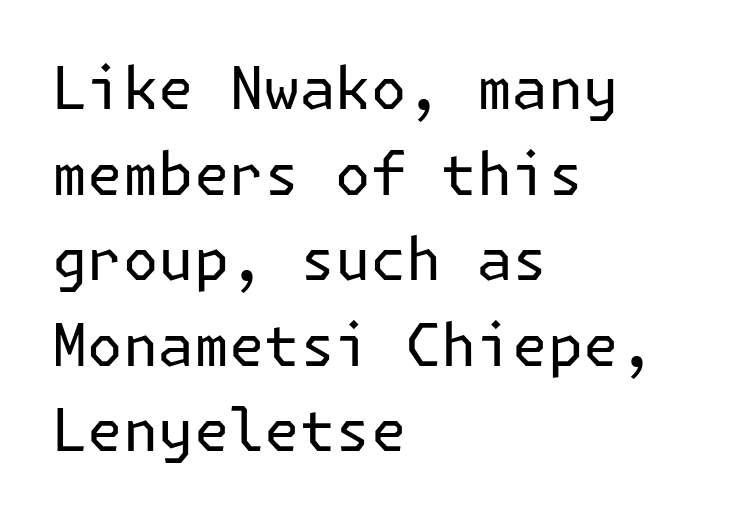
{"serif": "no", "italic": "no", "bold": "no", "weight": "regular", "width": "normal", "stroke_contrast": "low", "x_height": "medium", "underline": "no", "align": "left", "line_spacing": "normal", "line_spacing_ratio": 1.45, "letter_spacing": "normal", "letter_spacing_em": 0.0, "glyph_px": 59}
